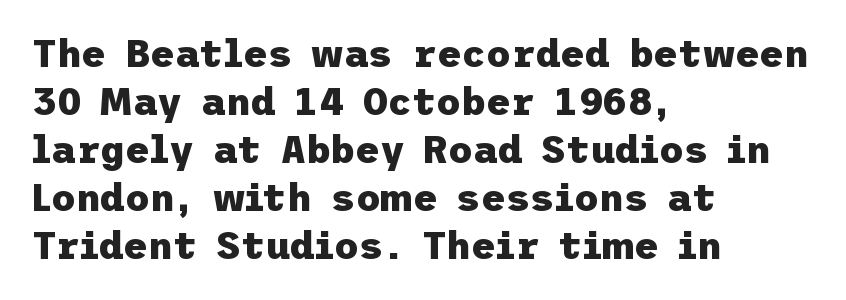
The image shows 38 px heavy sans-serif type, upright; set left-aligned, normal line spacing (1.26x), normal letter spacing, not underlined; low stroke contrast and a medium x-height.
